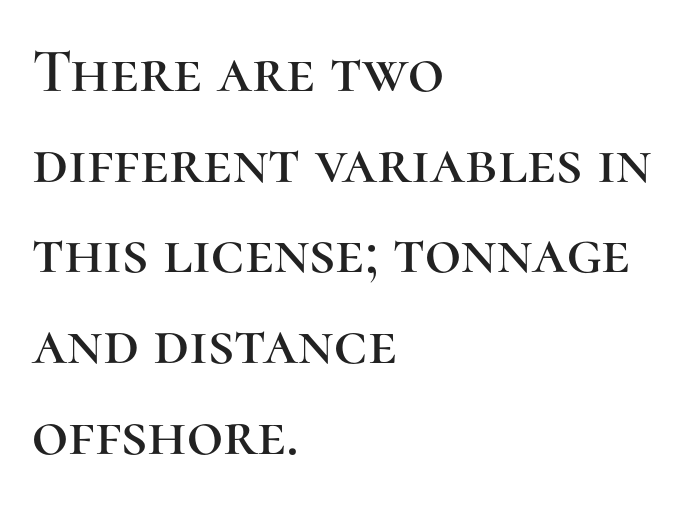
These lines are rendered in a variable-pitch font. Tall strokes in this sample are plumb rather than angled. The ragged edge is on the right, which tells us the setting is flush left. The type family on display is of the serif kind. Students, note that the glyphs here touch the page at normal intervals. Rule under the text: the space is simply empty.
